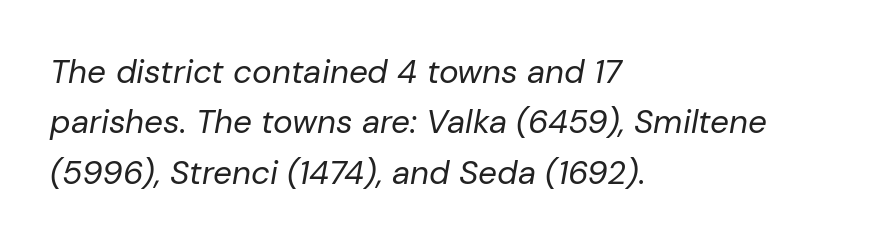
Stems here are at most as thick as an everyday book face. Regular leading. Notice how the stems are inclined rather than vertical — that's the hallmark of italics. Varying glyph widths throughout — classic text-font behaviour. The letterforms sit shoulder to shoulder at normal distance.
